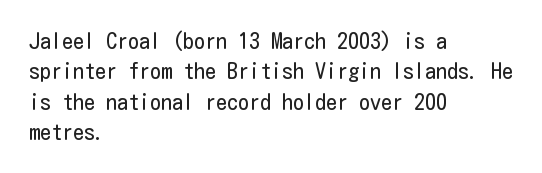
{"italic": "no", "bold": "no", "underline": "no", "align": "left", "line_spacing": "normal", "line_spacing_ratio": 1.38, "letter_spacing": "normal", "letter_spacing_em": 0.0, "glyph_px": 22}
